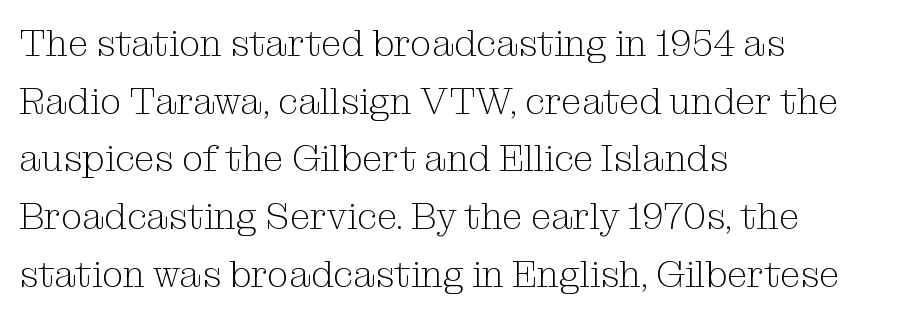
Q: Is the text bold? A: No.
Q: Is the text italic (slanted)? A: No, it is upright.
Q: Is the typeface a serif or a sans-serif typeface? A: Serif.
Q: Is the text underlined? A: No.
Q: How is the paragraph aligned? A: Left-aligned.
Q: Is the spacing between letters normal or unusually wide? A: Normal.
Q: Is the spacing between lines tight, normal or loose? A: Normal.
Q: Width (condensed, normal, or wide)? A: Normal.
Q: Stroke contrast? A: Medium.
Q: x-height? A: Medium.
Q: Monospaced? A: No.
